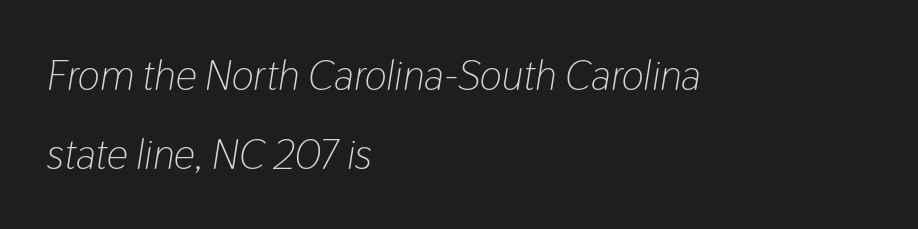
The lettering tilts uniformly, giving the passage an italic look. The rendering anchors every line to the left-hand side. Think of a printed novel: that variable character pitch is what you see here. The weight would be labelled regular, book, light, or lighter still.
